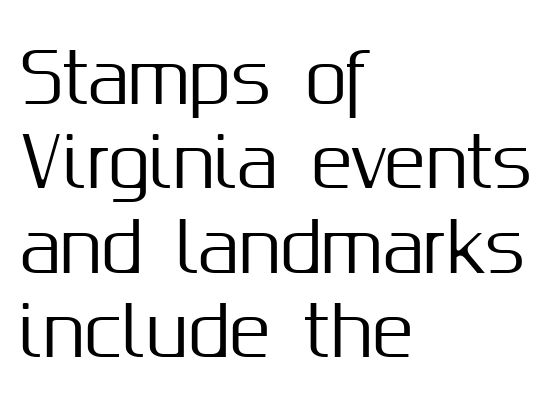
Q: Is the text italic (slanted)? A: No, it is upright.
Q: Is the typeface a serif or a sans-serif typeface? A: Sans-serif.
Q: Is the text underlined? A: No.
Q: How is the paragraph aligned? A: Left-aligned.
Q: Is the spacing between letters normal or unusually wide? A: Normal.
Q: Width (condensed, normal, or wide)? A: Normal.
Q: Stroke contrast? A: Medium.
Q: x-height? A: Medium.
Q: Monospaced? A: No.
